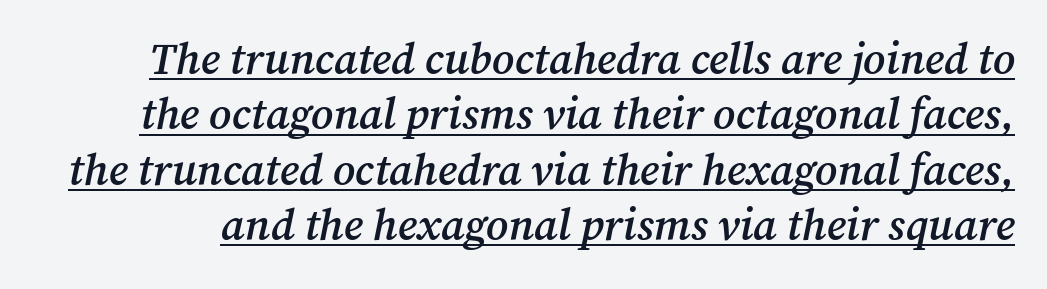
{"serif": "yes", "italic": "yes", "lean": "right", "slant_degrees": 12, "bold": "semi", "weight": "semibold", "width": "normal", "stroke_contrast": "medium", "x_height": "medium", "monospaced": "no", "underline": "yes", "line_spacing": "normal", "line_spacing_ratio": 1.26, "letter_spacing": "normal", "letter_spacing_em": 0.0, "glyph_px": 44}
